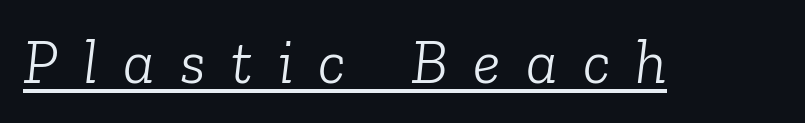
In terms of letterform style, serifs are clearly present. Each letter keeps its own natural width here, so spacing adapts to shape. The strokes are not fattened; the text isn't bold. The lettering is marked with a stroke running underneath it. Does the lettering tilt? It does — this is italic. Between one letter and the next there's a generous, obvious gap.
